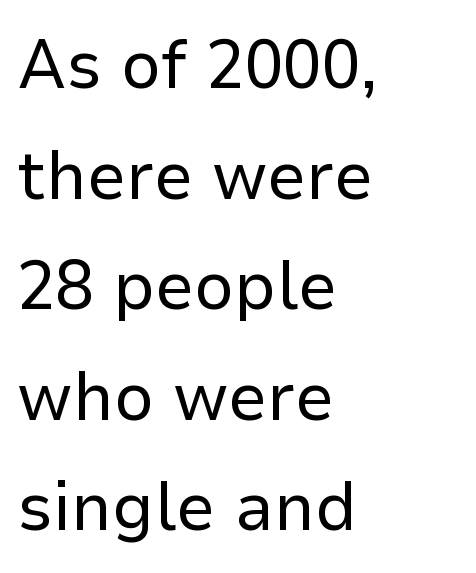
{"serif": "no", "italic": "no", "bold": "no", "weight": "regular", "width": "normal", "stroke_contrast": "low", "x_height": "medium", "monospaced": "no", "underline": "no", "align": "left", "line_spacing": "normal", "line_spacing_ratio": 1.58, "letter_spacing": "normal", "letter_spacing_em": 0.0, "glyph_px": 70}
